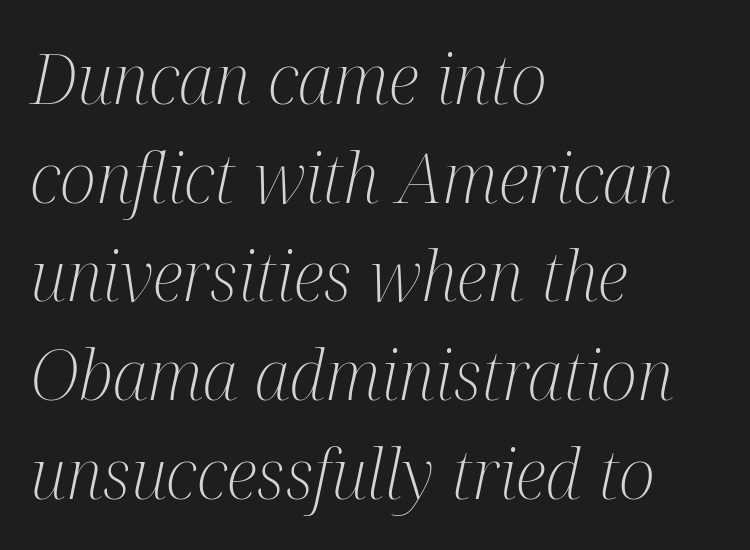
{"serif": "yes", "italic": "yes", "lean": "right", "slant_degrees": 12, "bold": "no", "weight": "light", "width": "condensed", "stroke_contrast": "medium", "x_height": "medium", "monospaced": "no", "underline": "no", "align": "left", "line_spacing": "normal", "line_spacing_ratio": 1.43, "letter_spacing": "normal", "letter_spacing_em": 0.0, "glyph_px": 69}
